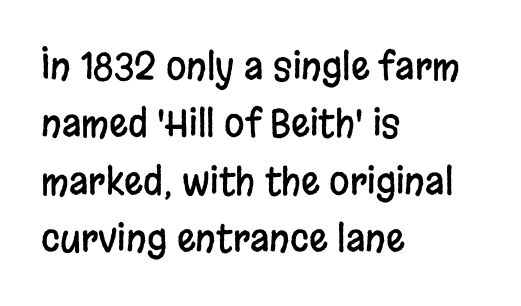
The image shows 37 px condensed sans-serif type, upright; set left-aligned, normal line spacing (1.55x), normal letter spacing, not underlined; low stroke contrast and a large x-height.
